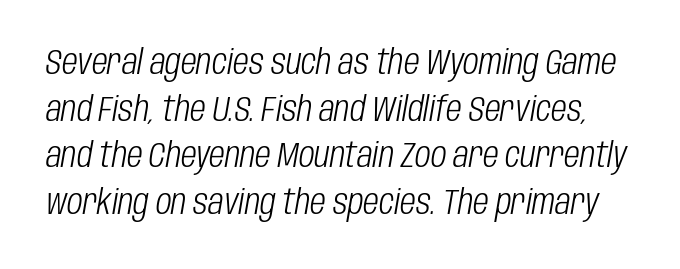
Evenly set lines give the paragraph a standard silhouette. Letters rest on an invisible, unmarked baseline. The letterforms sit at book weight or below. A typesetter would call this proportional, since set widths differ per character. Inter-character spacing is left at the font's built-in metrics.
